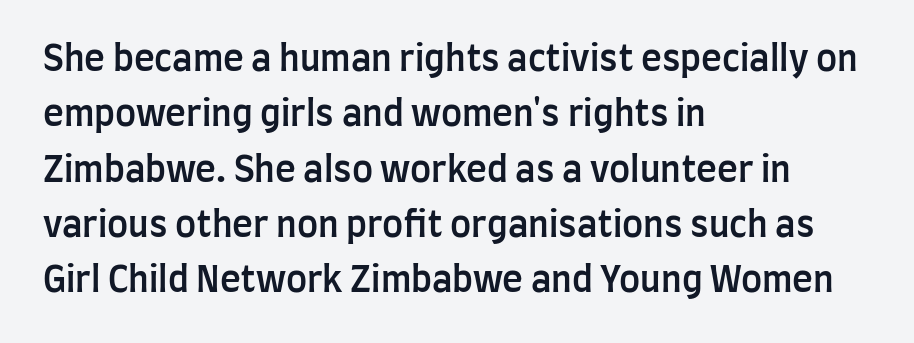
{"serif": "no", "italic": "no", "bold": "semi", "weight": "semibold", "width": "condensed", "stroke_contrast": "low", "x_height": "large", "monospaced": "no", "underline": "no", "align": "left", "line_spacing": "normal", "line_spacing_ratio": 1.58, "letter_spacing": "normal", "letter_spacing_em": 0.0, "glyph_px": 35}
